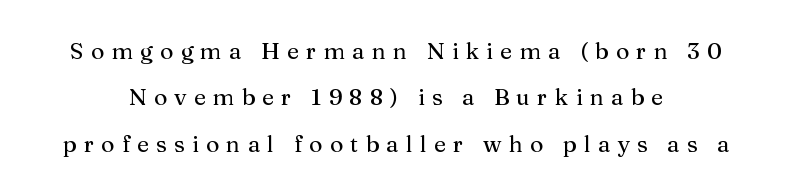
A bare baseline throughout the passage. Display-style spreading of the glyphs; the letterfit is very open. Widely set lines give the paragraph a tall, airy silhouette. Leftover space on each line is divided equally before and after the words. These lines were composed using upright roman letters.
